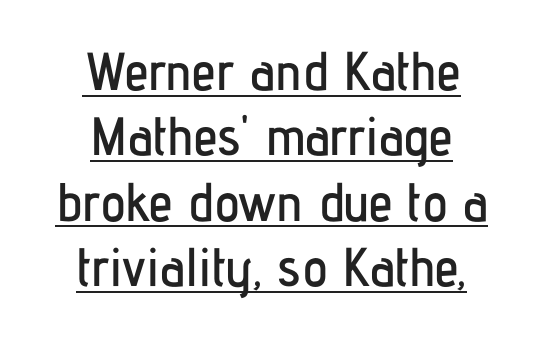
Every row of glyphs is offset so its center matches the block's center. The rendering uses natural spacing where letterforms have individual widths. A typesetter would label this face a sans. Quick note: underline on. Notice how the stems are strictly vertical — no italics here. A typesetter would call this zero additional tracking.
